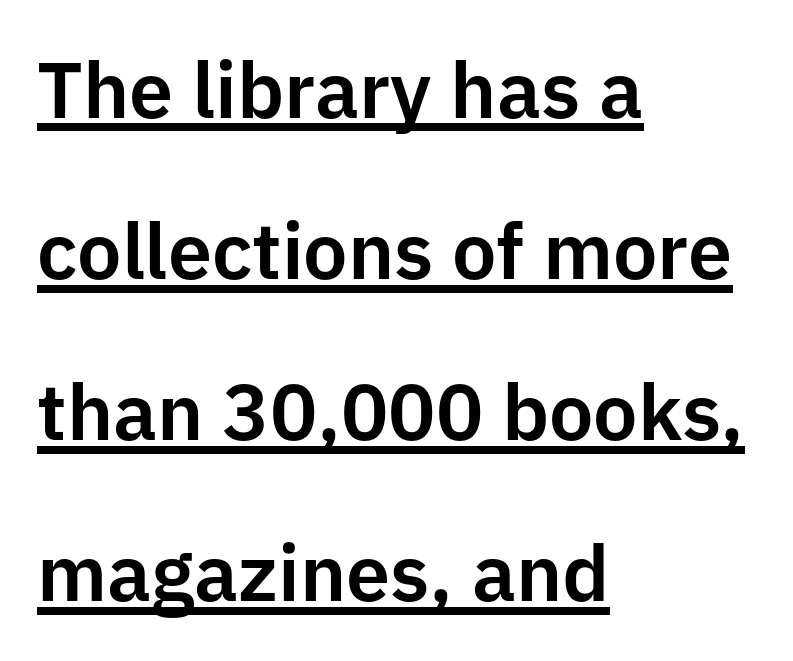
{"serif": "no", "italic": "no", "width": "normal", "stroke_contrast": "low", "x_height": "medium", "monospaced": "no", "underline": "yes", "align": "left", "line_spacing": "loose", "line_spacing_ratio": 2.04, "letter_spacing": "normal", "letter_spacing_em": 0.0, "glyph_px": 79}
